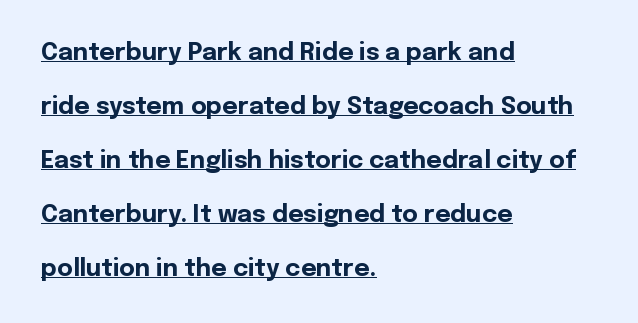
The passage shown is underscored from start to finish. Students, observe: this is what heavily led, spacious text looks like. A roman cut, with each character standing at attention. Horizontal alignment here is leftward, the default for most running prose. This sample uses plain, unmodified letter spacing.
